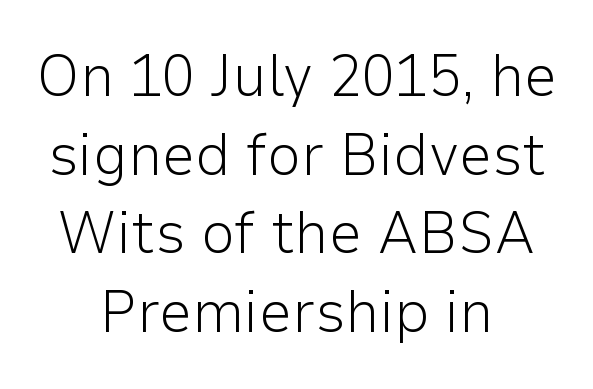
The weight would be labelled regular, book, light, or lighter still. A normal amount of white space separates one row of letters from the next. Note the varied advance widths — an 'i' is clearly narrower than an 'm'. Only glyphs here, with clear space below each row. Compared with typical body copy, the letter spacing here is the same.
